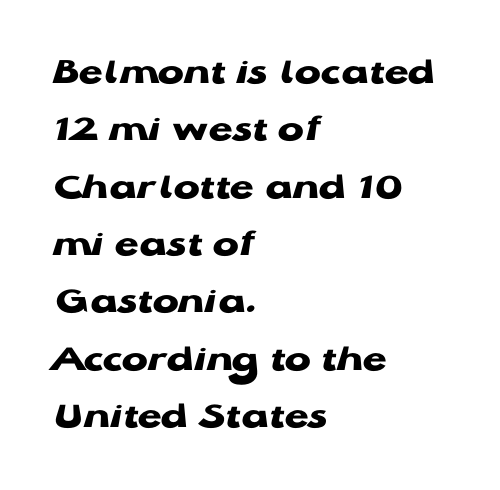
{"serif": "no", "italic": "no", "bold": "yes", "weight": "heavy", "width": "wide", "stroke_contrast": "low", "x_height": "medium", "monospaced": "no", "underline": "no", "align": "left", "line_spacing": "normal", "line_spacing_ratio": 1.47, "letter_spacing": "normal", "letter_spacing_em": 0.0, "glyph_px": 39}
